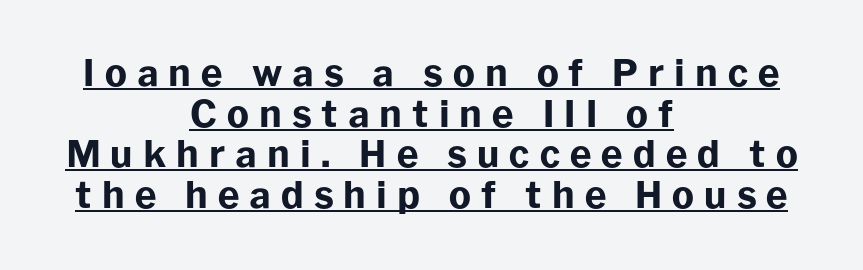
Does the copy run flush right? No — it is centered line by line. Whoever set this chose condensed vertical rhythm over breathing room. Typesetter's note: full bold, strokes at maximum text heaviness. Character widths vary here, with narrow letters taking less room than wide ones. Letter spacing: wide. Style check: upright.
